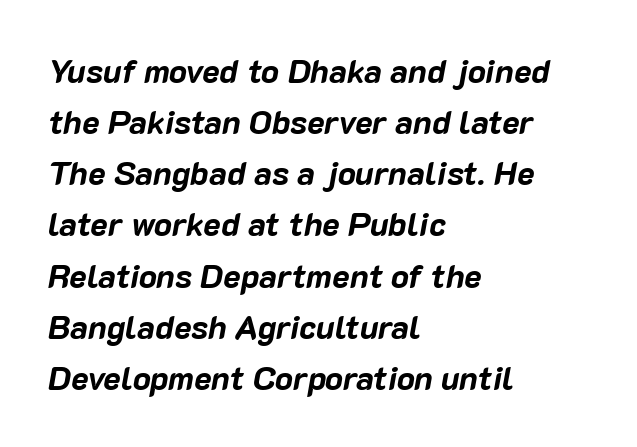
Q: Is the text bold? A: Yes.
Q: Is the text italic (slanted)? A: Yes, it leans right by about 10 degrees.
Q: Is the text underlined? A: No.
Q: How is the paragraph aligned? A: Left-aligned.
Q: Is the spacing between letters normal or unusually wide? A: Normal.
Q: Is the spacing between lines tight, normal or loose? A: Normal.
Q: Width (condensed, normal, or wide)? A: Normal.
Q: Stroke contrast? A: Low.
Q: x-height? A: Medium.
Q: Monospaced? A: No.
